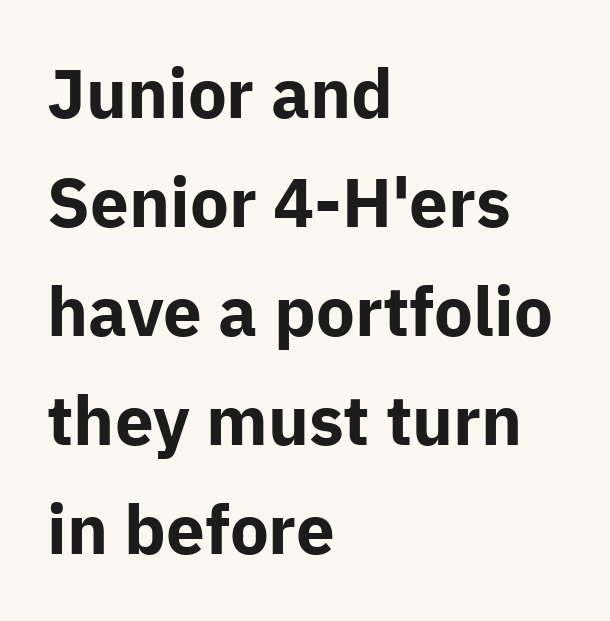
The image shows 69 px bold sans-serif type, upright; set left-aligned, normal line spacing (1.58x), normal letter spacing, not underlined; low stroke contrast and a medium x-height.
